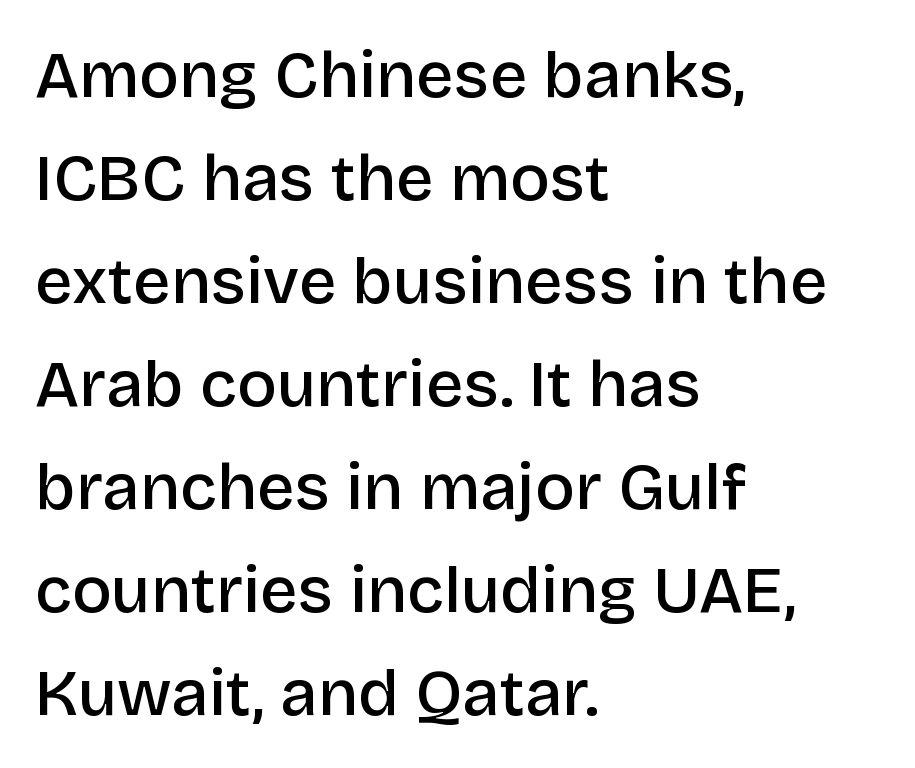
{"serif": "no", "italic": "no", "bold": "semi", "weight": "semibold", "width": "normal", "stroke_contrast": "low", "x_height": "large", "monospaced": "no", "underline": "no", "align": "left", "line_spacing": "normal", "line_spacing_ratio": 1.56, "letter_spacing": "normal", "letter_spacing_em": 0.0, "glyph_px": 66}
